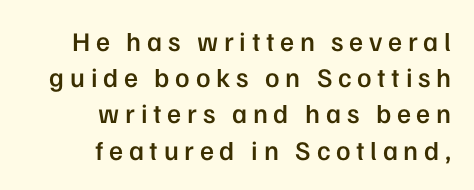
The image shows 27 px text type, upright; set right-aligned, normal line spacing (1.34x), unusually wide letter spacing (+0.21 em), not underlined.
